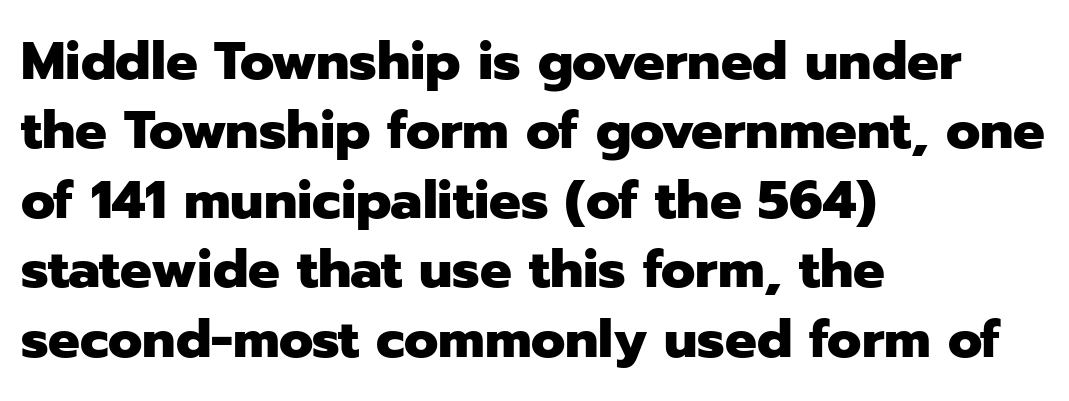
{"serif": "no", "italic": "no", "bold": "yes", "weight": "heavy", "width": "normal", "stroke_contrast": "low", "x_height": "medium", "monospaced": "no", "underline": "no", "align": "left", "line_spacing": "normal", "line_spacing_ratio": 1.31, "letter_spacing": "normal", "letter_spacing_em": 0.0, "glyph_px": 53}
